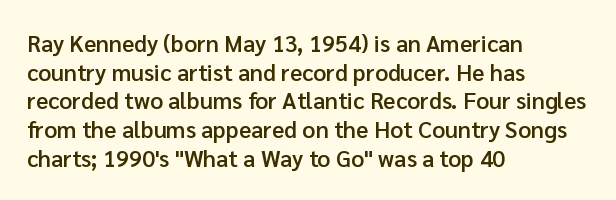
Q: Is the text bold? A: Semi-bold.
Q: Is the text italic (slanted)? A: No, it is upright.
Q: Is the text underlined? A: No.
Q: How is the paragraph aligned? A: Left-aligned.
Q: Is the spacing between letters normal or unusually wide? A: Normal.
Q: Is the spacing between lines tight, normal or loose? A: Normal.
